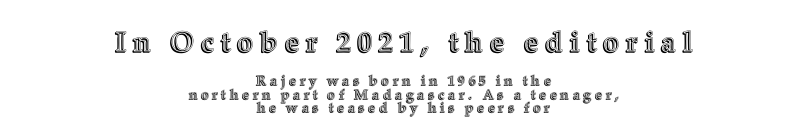
The image shows 28 px text type, upright; set centered, tight line spacing (0.96x), unusually wide letter spacing (+0.25 em), not underlined; the first (top) block is 2.0x larger; a medium x-height.
